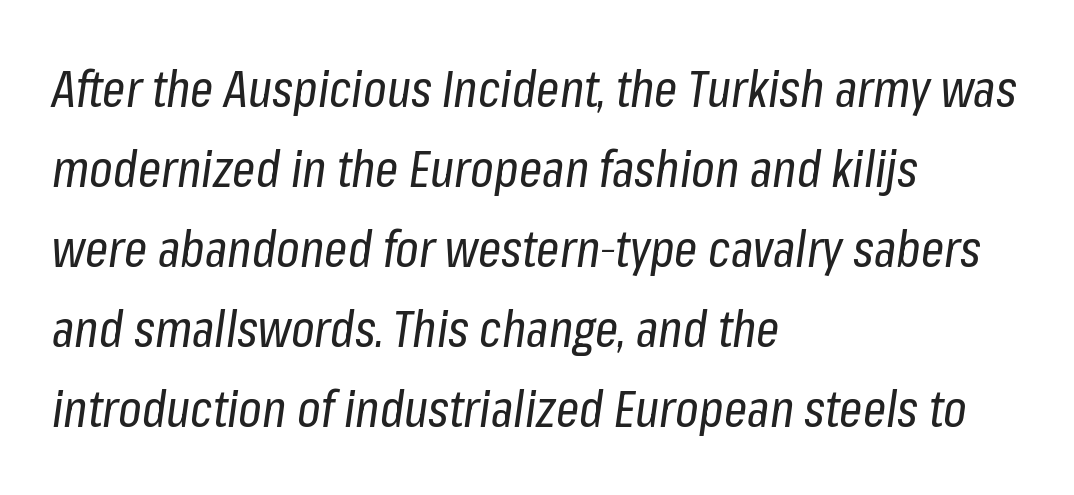
Character widths vary here, with narrow letters taking less room than wide ones. Descenders are the only things crossing below the line. Rendered with sloped, italic letterforms. Observe the ordinary spacing: letters are neighbours, not strangers. Notice how the passage keeps a crisp vertical edge on the left only. No extra ink here — the face is not bold.
